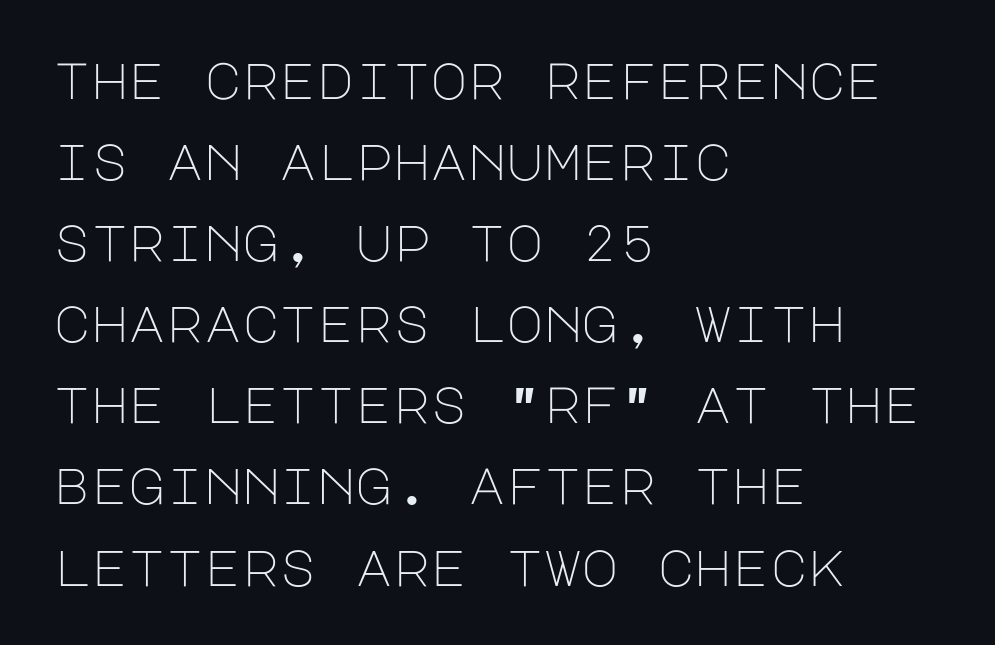
Q: Is the text bold? A: No.
Q: Is the text italic (slanted)? A: No, it is upright.
Q: Is the typeface a serif or a sans-serif typeface? A: Sans-serif.
Q: Is the text underlined? A: No.
Q: How is the paragraph aligned? A: Left-aligned.
Q: Is the spacing between letters normal or unusually wide? A: Normal.
Q: Is the spacing between lines tight, normal or loose? A: Normal.
Q: Width (condensed, normal, or wide)? A: Normal.
Q: Stroke contrast? A: Low.
Q: x-height? A: Large.
